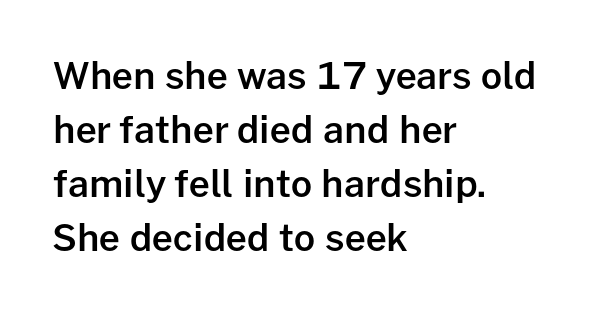
Left-aligned paragraph, ragged on the right. There is no visible air inserted between adjacent glyphs. Do the characters align in a grid? No, the font is proportional. A typesetter would mark this as roman, not italic. The glyphs in this specimen are sans serif.
